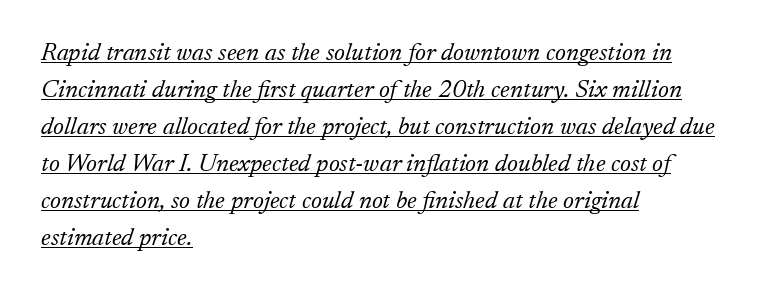
The image shows 25 px text type, italic (leaning right); set left-aligned, normal line spacing (1.48x), normal letter spacing, underlined.
